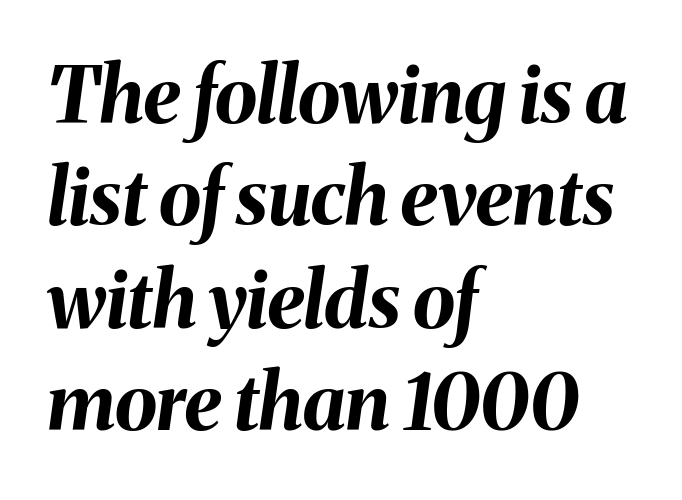
The image shows 77 px bold type, italic (leaning right); set left-aligned, normal line spacing (1.33x), normal letter spacing, not underlined; medium stroke contrast and a medium x-height.
